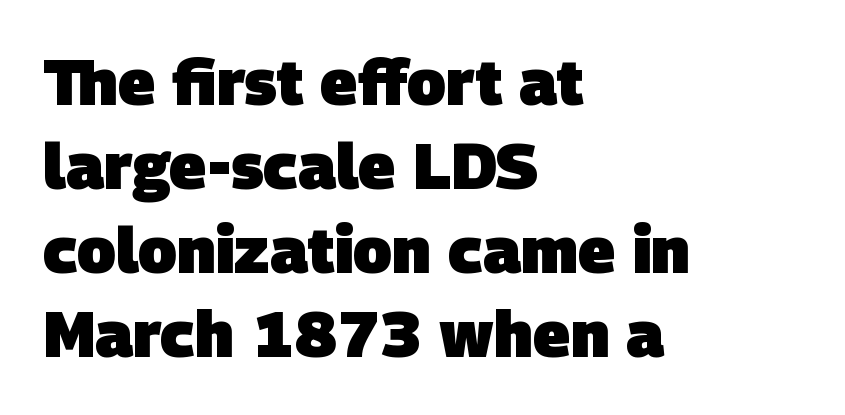
The image shows 64 px heavy sans-serif type; set left-aligned, normal line spacing (1.31x), normal letter spacing, not underlined; low stroke contrast and a large x-height.
